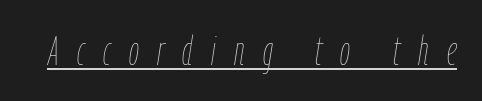
The image shows 40 px thin, condensed type, italic (leaning right); set unusually wide letter spacing (+0.46 em), underlined; low stroke contrast and a medium x-height.
